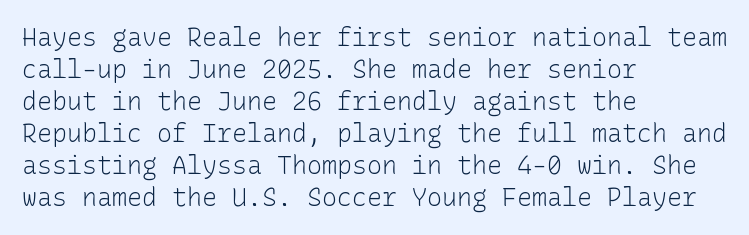
The image shows 25 px text type, upright; set left-aligned, normal line spacing (1.28x), normal letter spacing, not underlined.
